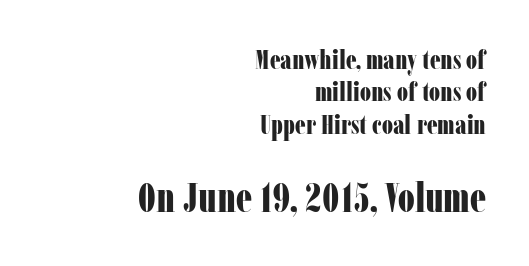
The image shows 41 px bold, condensed serif type, upright; set right-aligned, line spacing 1.2x, normal letter spacing, not underlined; the second (bottom) block is 1.52x larger; low stroke contrast and a medium x-height.
